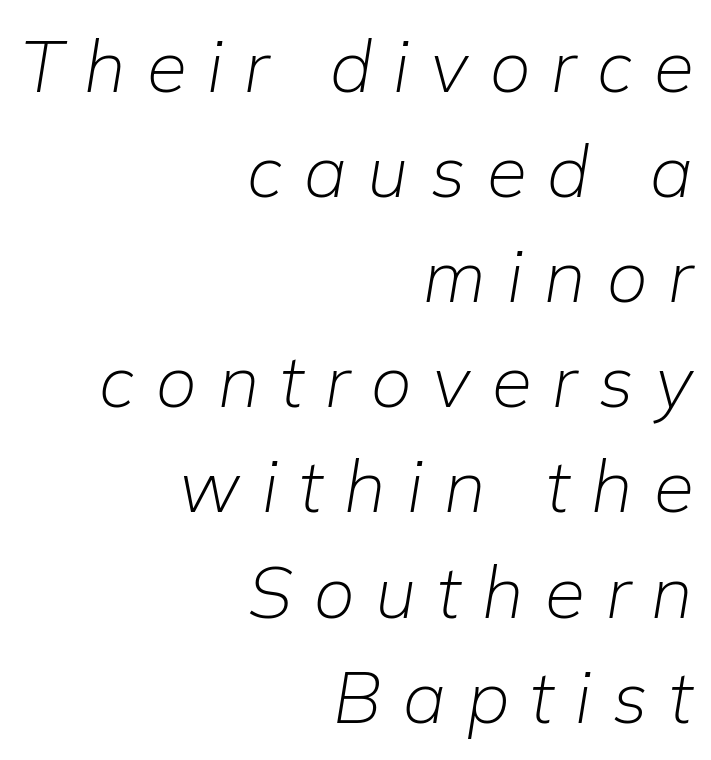
Q: Is the text bold? A: No.
Q: Is the text italic (slanted)? A: Yes, it leans right by about 9 degrees.
Q: Is the text underlined? A: No.
Q: How is the paragraph aligned? A: Right-aligned.
Q: Is the spacing between letters normal or unusually wide? A: Unusually wide.
Q: Is the spacing between lines tight, normal or loose? A: Normal.
Q: Width (condensed, normal, or wide)? A: Normal.
Q: Stroke contrast? A: Low.
Q: x-height? A: Medium.
Q: Monospaced? A: No.
